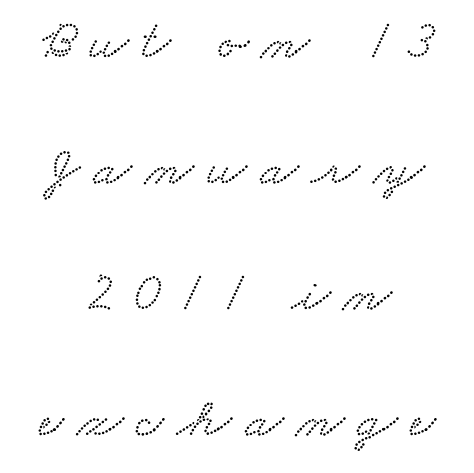
Q: Is the typeface a serif or a sans-serif typeface? A: Serif.
Q: Is the text underlined? A: No.
Q: Is the spacing between letters normal or unusually wide? A: Unusually wide.
Q: Is the spacing between lines tight, normal or loose? A: Loose.
Q: Width (condensed, normal, or wide)? A: Wide.
Q: Stroke contrast? A: Low.
Q: x-height? A: Small.
Q: Monospaced? A: No.
